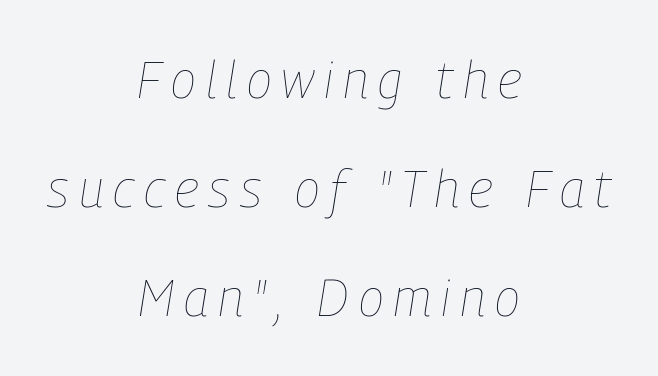
Q: Is the text bold? A: No.
Q: Is the text italic (slanted)? A: Yes, it leans right by about 9 degrees.
Q: Is the text underlined? A: No.
Q: How is the paragraph aligned? A: Centered.
Q: Is the spacing between lines tight, normal or loose? A: Loose.
Q: Width (condensed, normal, or wide)? A: Condensed.
Q: Stroke contrast? A: Low.
Q: x-height? A: Medium.
Q: Monospaced? A: No.
